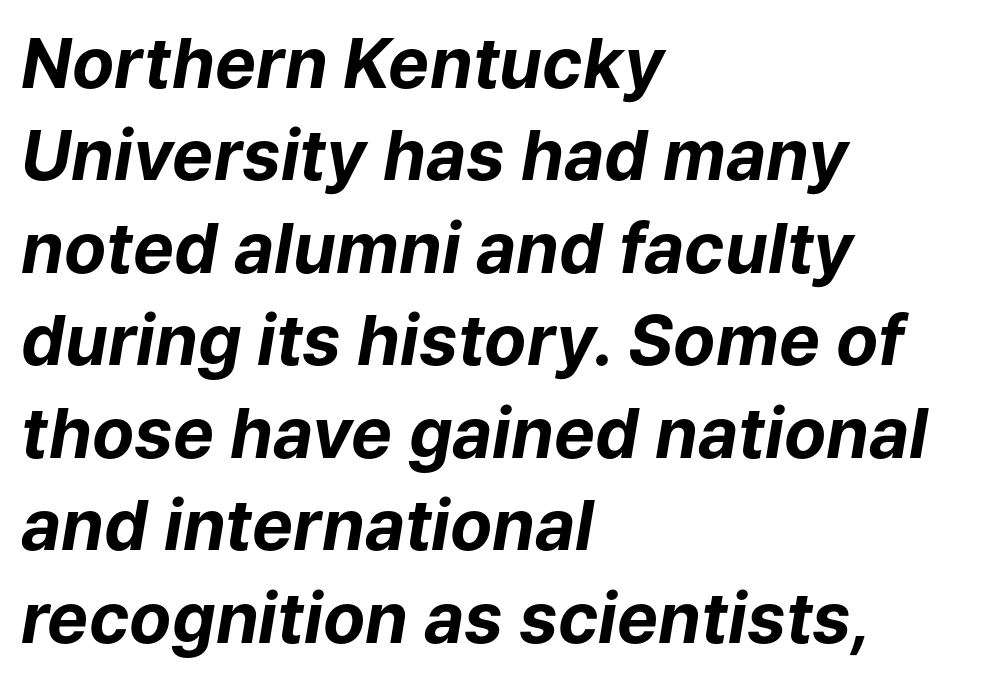
{"italic": "yes", "lean": "right", "slant_degrees": 9, "bold": "yes", "weight": "bold", "width": "normal", "stroke_contrast": "low", "x_height": "medium", "monospaced": "no", "underline": "no", "align": "left", "line_spacing": "normal", "line_spacing_ratio": 1.34, "letter_spacing": "normal", "letter_spacing_em": 0.0, "glyph_px": 69}
